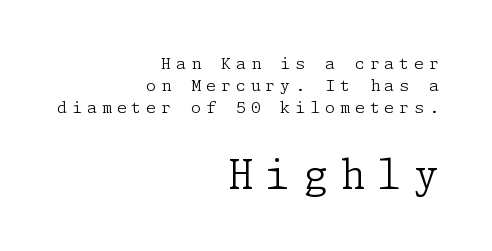
The image shows 40 px light serif type, upright; set right-aligned, normal line spacing (1.38x), unusually wide letter spacing (+0.31 em), not underlined; the second (bottom) block is 2.5x larger; low stroke contrast and a medium x-height.
